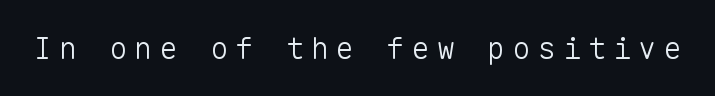
The image shows 30 px light sans-serif type, upright, monospaced; set unusually wide letter spacing (+0.24 em), not underlined; low stroke contrast and a medium x-height.
